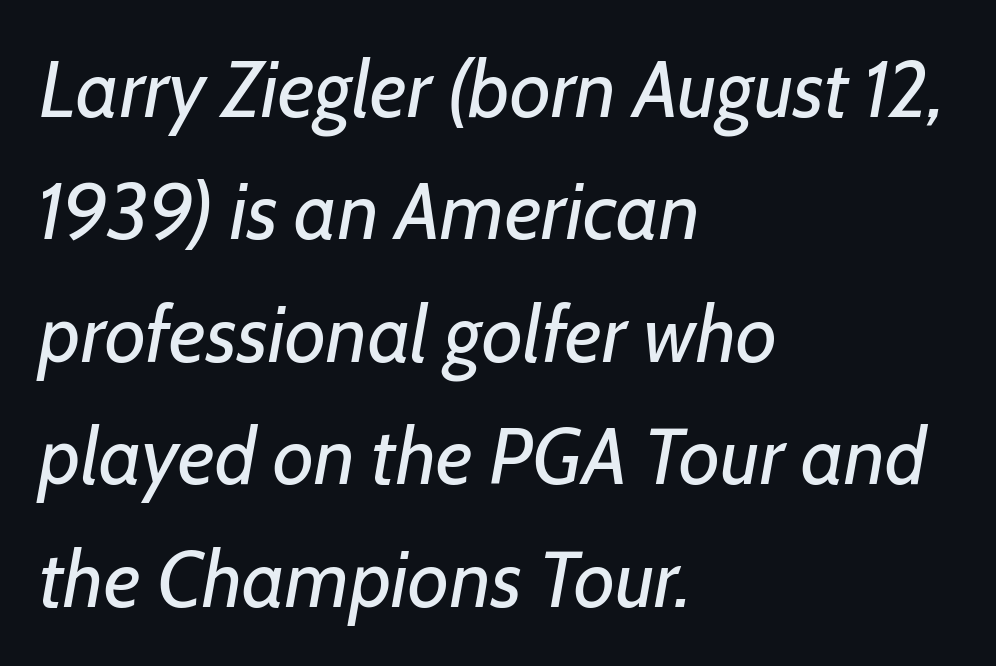
Weight: not bold — regular or lighter. Vertical spacing — default. Just letters on the line, the space beneath them empty. Honestly, the letter spacing is just normal — you wouldn't notice it. Short and long lines alike share a common starting point at left.
